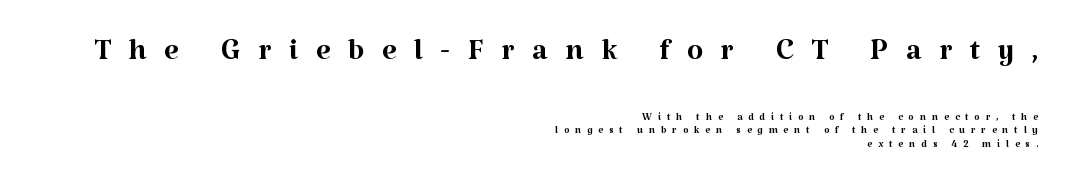
The passage is arranged like a letterhead date or caption credit — flush right. Unmarked baselines from the first word to the last. Nothing heavy about these letters — not bold at all. You could barely slide anything between these rows. A student would notice the top passage is typeset larger than what follows.
